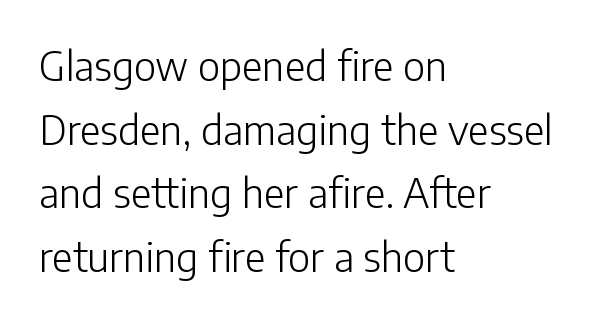
The image shows 40 px light sans-serif type, upright; set left-aligned, normal line spacing (1.59x), normal letter spacing, not underlined; low stroke contrast and a medium x-height.
